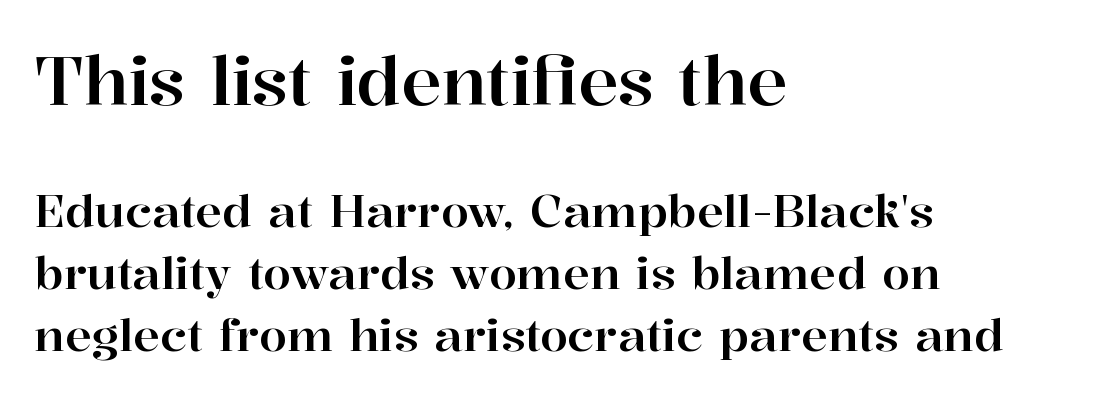
{"serif": "yes", "italic": "no", "width": "normal", "stroke_contrast": "high", "x_height": "medium", "monospaced": "no", "underline": "no", "align": "left", "line_spacing": "normal", "line_spacing_ratio": 1.37, "letter_spacing": "normal", "letter_spacing_em": 0.0, "larger_block": "first", "size_ratio": 1.49, "glyph_px": 67}
